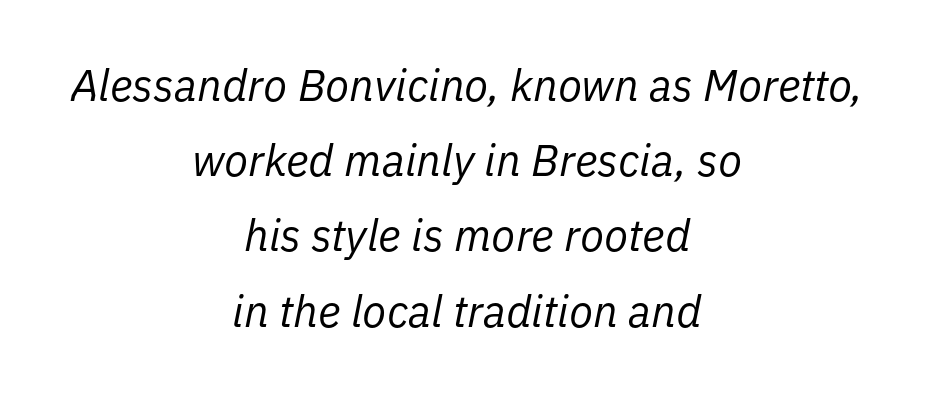
Q: Is the text bold? A: No.
Q: Is the text italic (slanted)? A: Yes, it leans right by about 11 degrees.
Q: Is the text underlined? A: No.
Q: How is the paragraph aligned? A: Centered.
Q: Is the spacing between letters normal or unusually wide? A: Normal.
Q: Width (condensed, normal, or wide)? A: Normal.
Q: Stroke contrast? A: Low.
Q: x-height? A: Medium.
Q: Monospaced? A: No.
